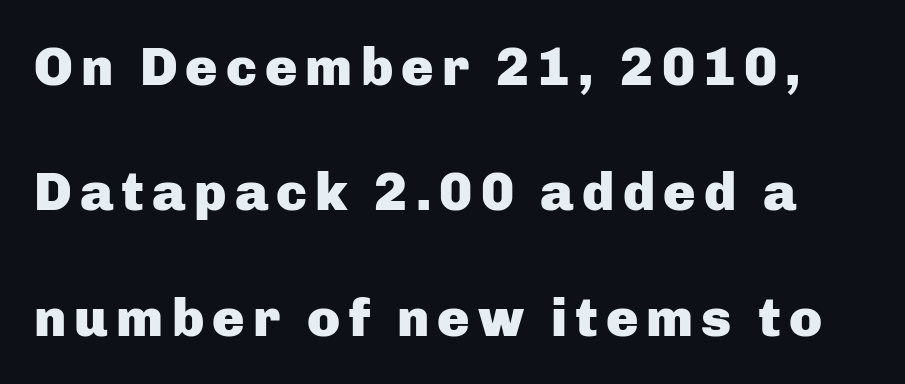
Q: Is the text bold? A: Yes.
Q: Is the text italic (slanted)? A: No, it is upright.
Q: Is the typeface a serif or a sans-serif typeface? A: Sans-serif.
Q: Is the text underlined? A: No.
Q: Is the spacing between lines tight, normal or loose? A: Loose.
Q: Width (condensed, normal, or wide)? A: Normal.
Q: Stroke contrast? A: Low.
Q: x-height? A: Medium.
Q: Monospaced? A: No.
